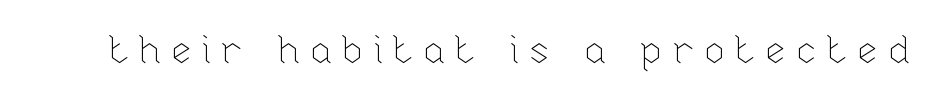
Q: Is the text bold? A: No.
Q: Is the text italic (slanted)? A: No, it is upright.
Q: Is the text underlined? A: No.
Q: Is the spacing between letters normal or unusually wide? A: Unusually wide.
Q: Width (condensed, normal, or wide)? A: Normal.
Q: Stroke contrast? A: Low.
Q: x-height? A: Medium.
Q: Monospaced? A: No.
